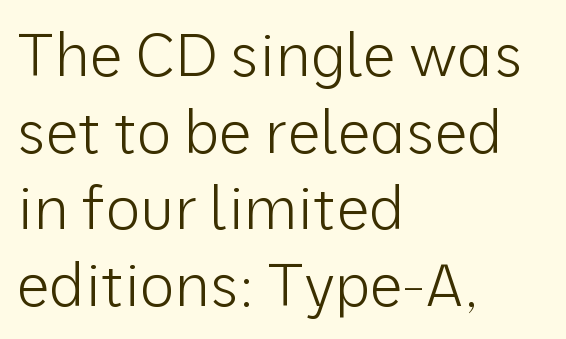
The image shows 59 px light sans-serif type, upright; set left-aligned, normal line spacing (1.3x), normal letter spacing, not underlined; low stroke contrast and a medium x-height.
